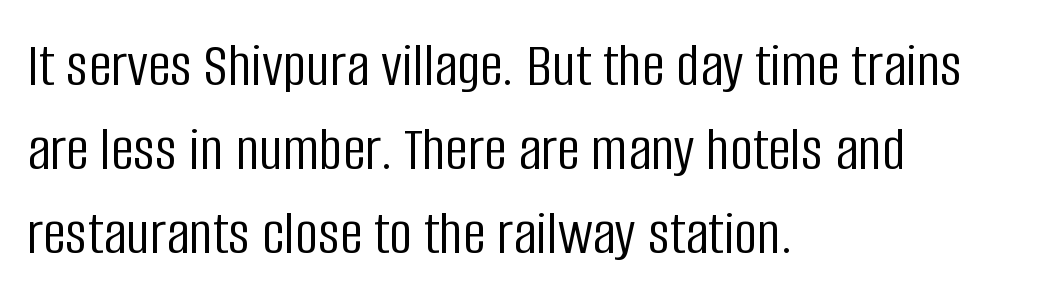
{"serif": "no", "italic": "no", "bold": "no", "weight": "light", "width": "condensed", "stroke_contrast": "low", "x_height": "large", "monospaced": "no", "underline": "no", "align": "left", "line_spacing": "normal", "line_spacing_ratio": 1.31, "letter_spacing": "normal", "letter_spacing_em": 0.0, "glyph_px": 64}
